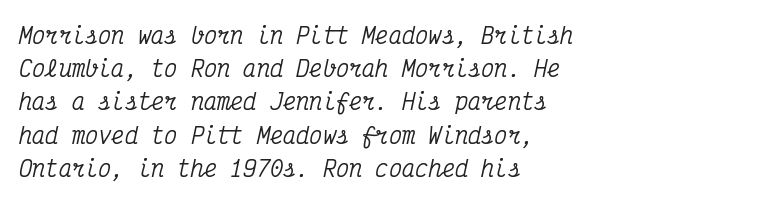
A classic flush-left, rag-right setting is used for this passage. Each word holds together tightly as a unit, with standard inter-letter gaps. A typesetter would mark this as italic. Underline: absent. A typesetter would call this leading conventional body-copy spacing.
